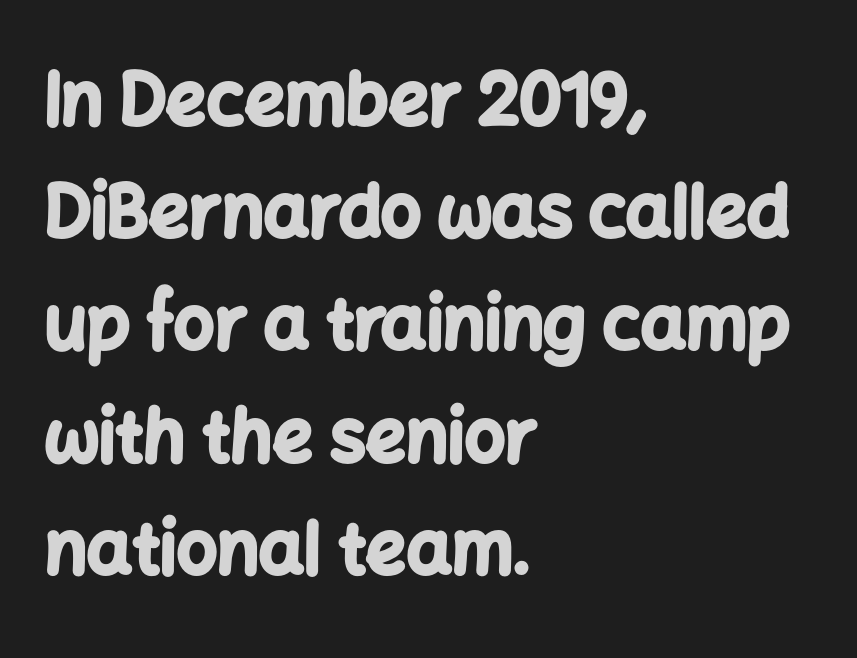
Q: Is the text bold? A: Yes.
Q: Is the text italic (slanted)? A: No, it is upright.
Q: Is the typeface a serif or a sans-serif typeface? A: Sans-serif.
Q: Is the text underlined? A: No.
Q: How is the paragraph aligned? A: Left-aligned.
Q: Is the spacing between letters normal or unusually wide? A: Normal.
Q: Is the spacing between lines tight, normal or loose? A: Normal.
Q: Width (condensed, normal, or wide)? A: Normal.
Q: Stroke contrast? A: Low.
Q: x-height? A: Medium.
Q: Monospaced? A: No.
